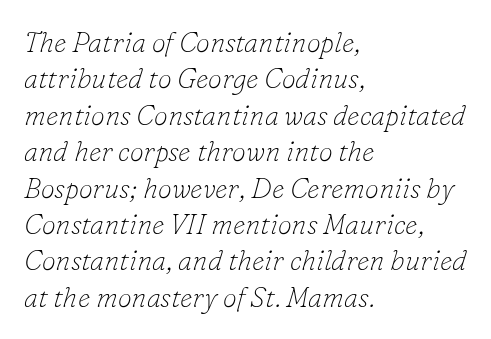
No letter is thick-stroked: the sample isn't bold. Varying glyph widths throughout — classic text-font behaviour. Letters rest on an invisible, unmarked baseline. Designer's note — italics engaged. One-word summary of the alignment: left.
